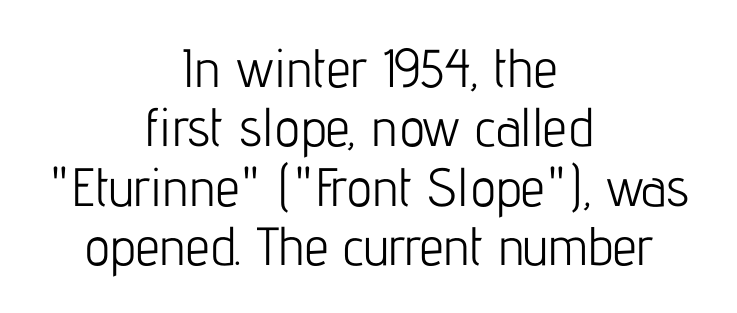
{"serif": "no", "italic": "no", "bold": "no", "weight": "light", "width": "condensed", "stroke_contrast": "low", "x_height": "medium", "monospaced": "no", "underline": "no", "align": "center", "line_spacing": "tight", "line_spacing_ratio": 1.1, "letter_spacing": "normal", "letter_spacing_em": 0.0, "glyph_px": 54}
